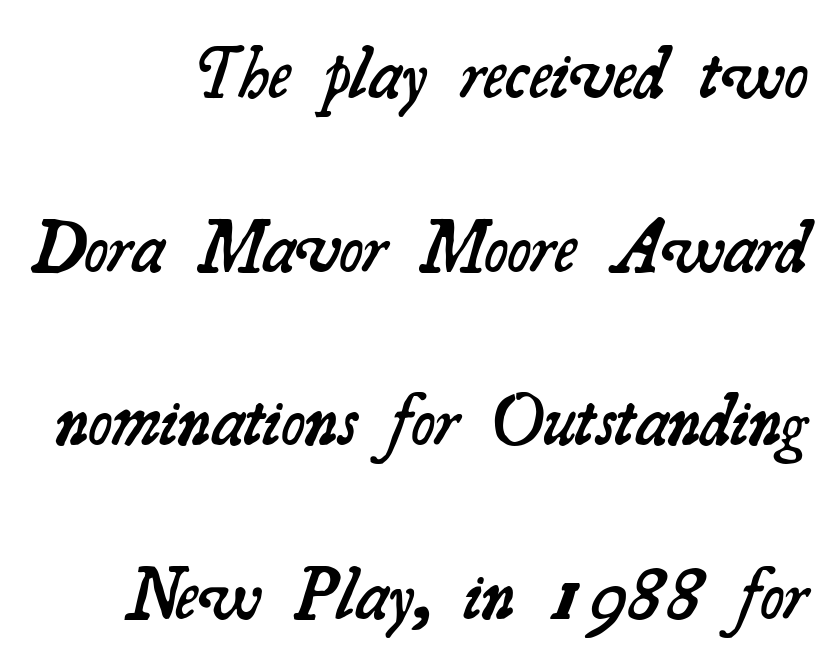
{"serif": "yes", "bold": "semi", "weight": "semibold", "width": "normal", "stroke_contrast": "medium", "x_height": "small", "monospaced": "no", "underline": "no", "align": "right", "line_spacing": "loose", "line_spacing_ratio": 2.41, "letter_spacing": "normal", "letter_spacing_em": 0.0, "glyph_px": 72}
